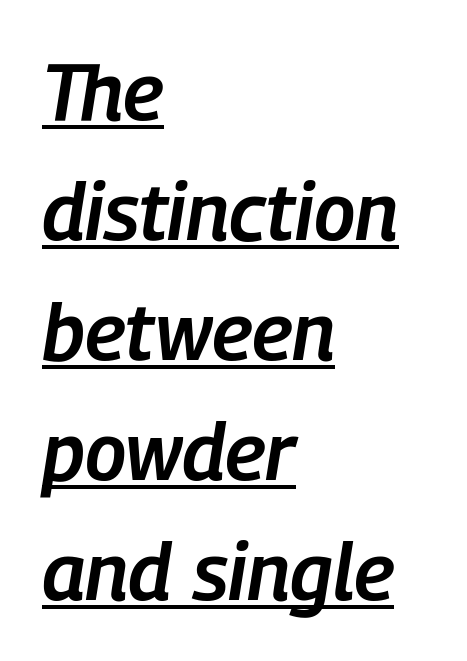
The image shows 80 px semibold, condensed type, italic (leaning right); set left-aligned, normal line spacing (1.5x), normal letter spacing, underlined; low stroke contrast and a medium x-height.
